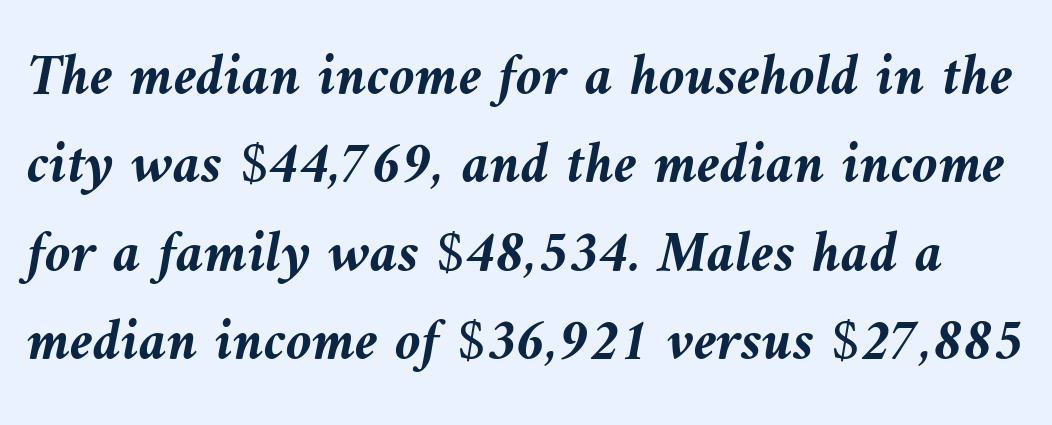
The image shows 59 px semibold type, italic (leaning left); set normal line spacing (1.5x), normal letter spacing, not underlined; medium stroke contrast and a medium x-height.
